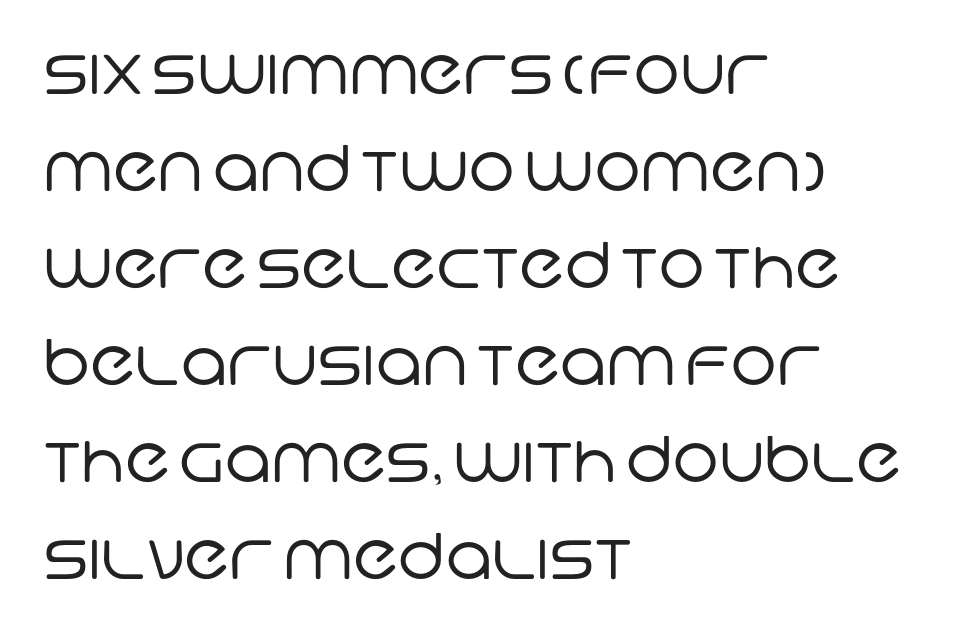
The image shows 63 px regular-weight sans-serif type; set left-aligned, normal line spacing (1.54x), normal letter spacing, not underlined; low stroke contrast and a large x-height.
